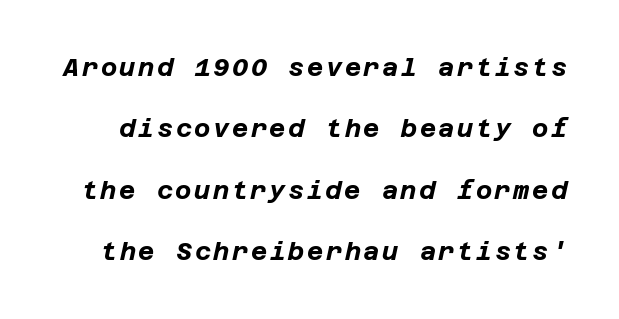
The image shows 25 px bold type, italic (leaning right); set loose line spacing (2.46x), not underlined.
